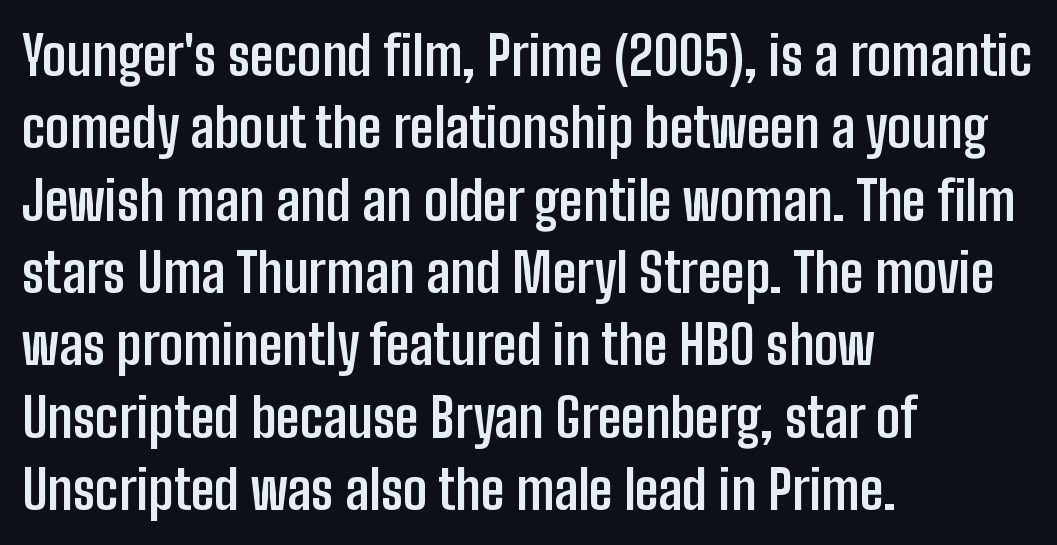
Characters follow at the spacing the type designer built in. One glance says typical: line gaps are just what's usual. The letters stand upright; this is a roman face. The rendering shows plain stroke endings on the letterforms — a sans-serif design.
